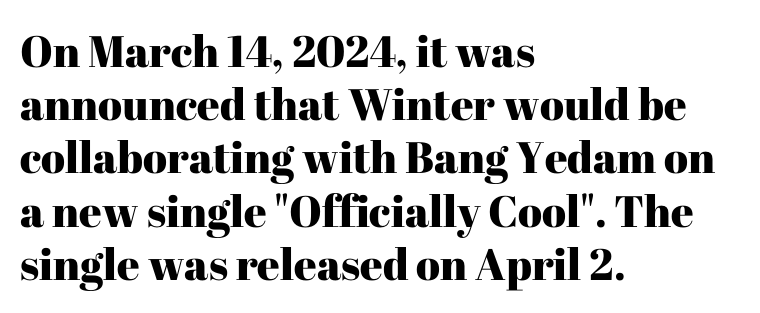
The image shows 44 px serif type, upright; set left-aligned, line spacing 1.21x, normal letter spacing, not underlined; high stroke contrast and a medium x-height.
